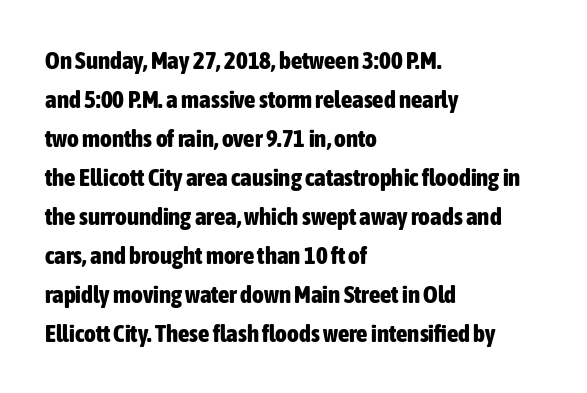
{"italic": "no", "bold": "yes", "underline": "no", "align": "left", "line_spacing": "normal", "line_spacing_ratio": 1.56, "letter_spacing": "normal", "letter_spacing_em": 0.0, "glyph_px": 25}
